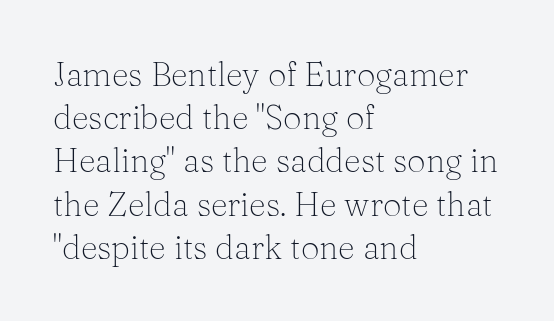
The typeface has the unassuming heft of standard copy or less. Clear beneath every line of the passage. Rows of type keep a routine distance in the vertical direction. Nothing unusual about the tracking: characters are spaced as the font intends. The glyphs in this specimen are seriffed.
